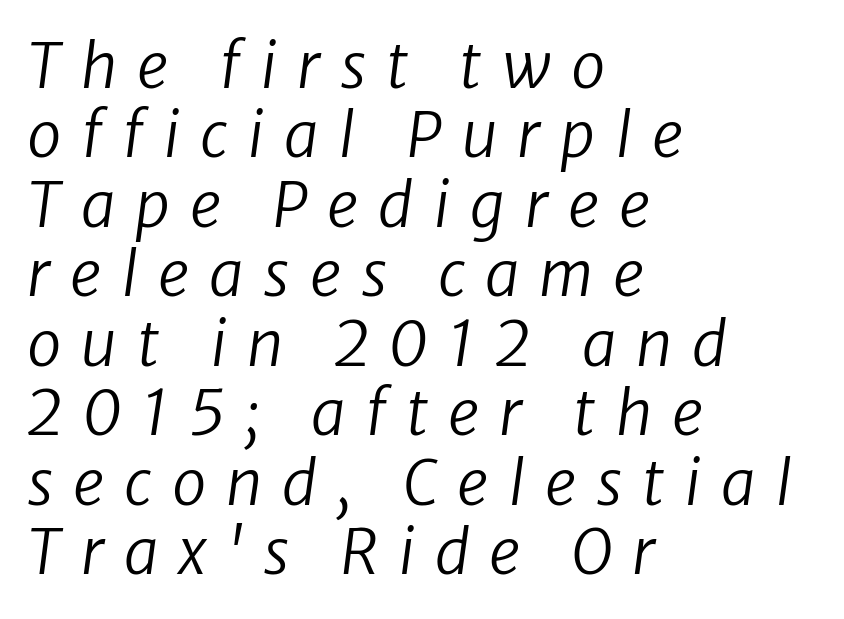
{"serif": "no", "bold": "no", "weight": "regular", "width": "normal", "stroke_contrast": "low", "x_height": "medium", "monospaced": "no", "underline": "no", "align": "left", "line_spacing": "tight", "line_spacing_ratio": 1.12, "letter_spacing": "wide", "letter_spacing_em": 0.32, "glyph_px": 62}
